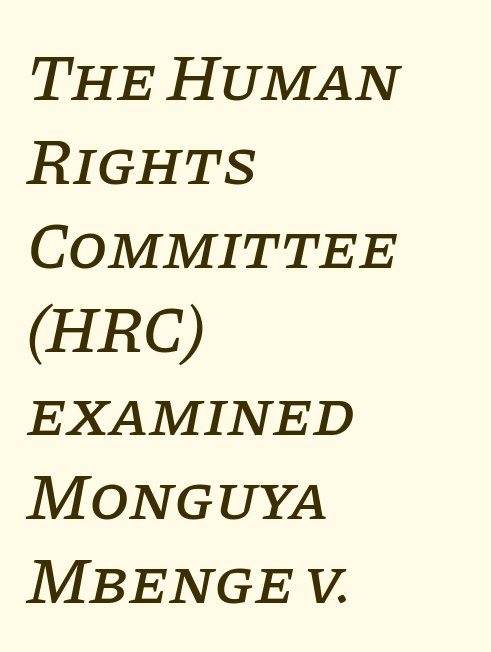
Check the space under the baseline: it is left empty. Examine the stroke ends and you'll spot serifs. The lines in this sample share a left origin and differ only in where they stop. The block of text has a typical density, with ordinary space between rows. An italicized treatment has been applied to the whole sample. Spacing verdict: proportional, widths tailored to each character.
